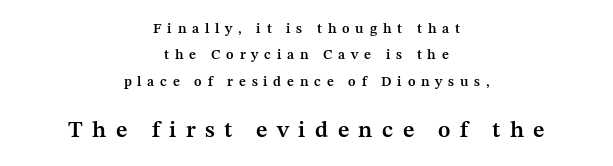
{"italic": "no", "bold": "semi", "underline": "no", "align": "center", "line_spacing_ratio": 1.88, "letter_spacing": "wide", "letter_spacing_em": 0.41, "larger_block": "second", "size_ratio": 1.64, "glyph_px": 23}
